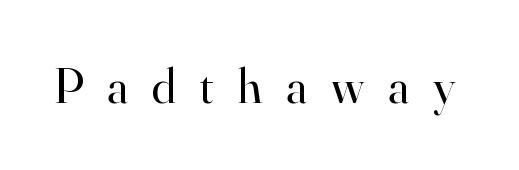
Glance below the letters and you will spot only blank space. Unbolded letterforms with no extra heft. The letters advance in unequal steps, a hallmark of proportional type. The typography opts for an upright posture over an oblique one. These lines are composed in type with serifs. Is the letter spacing exaggerated? Yes — the characters are pushed far apart.
